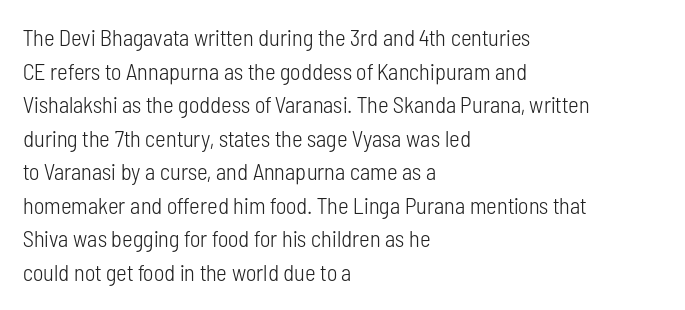
The image shows 23 px text type, upright; set left-aligned, normal line spacing (1.46x), normal letter spacing, not underlined.
